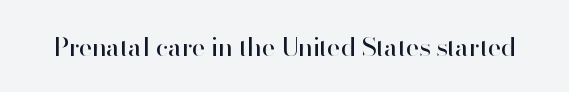
{"italic": "no", "bold": "no", "underline": "no", "letter_spacing": "normal", "letter_spacing_em": 0.0, "glyph_px": 26}
